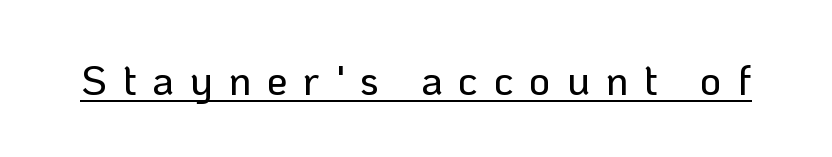
Q: Is the text italic (slanted)? A: No, it is upright.
Q: Is the typeface a serif or a sans-serif typeface? A: Sans-serif.
Q: Is the text underlined? A: Yes.
Q: Is the spacing between letters normal or unusually wide? A: Unusually wide.
Q: Width (condensed, normal, or wide)? A: Normal.
Q: Stroke contrast? A: Low.
Q: x-height? A: Medium.
Q: Monospaced? A: No.
